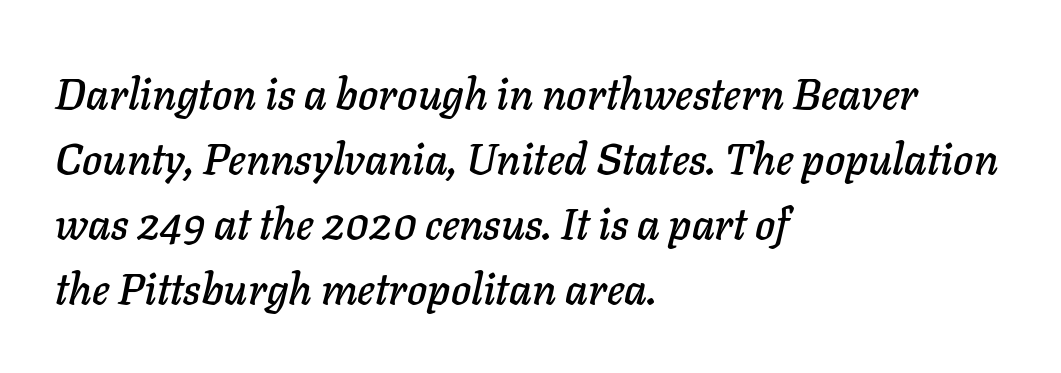
Q: Is the text italic (slanted)? A: Yes, it leans right by about 11 degrees.
Q: Is the text underlined? A: No.
Q: How is the paragraph aligned? A: Left-aligned.
Q: Is the spacing between letters normal or unusually wide? A: Normal.
Q: Is the spacing between lines tight, normal or loose? A: Normal.
Q: Width (condensed, normal, or wide)? A: Normal.
Q: Stroke contrast? A: Low.
Q: x-height? A: Medium.
Q: Monospaced? A: No.
